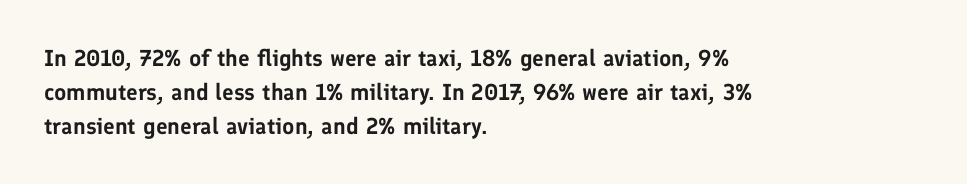
Q: Is the text italic (slanted)? A: No, it is upright.
Q: Is the text underlined? A: No.
Q: How is the paragraph aligned? A: Left-aligned.
Q: Is the spacing between letters normal or unusually wide? A: Normal.
Q: Is the spacing between lines tight, normal or loose? A: Normal.
